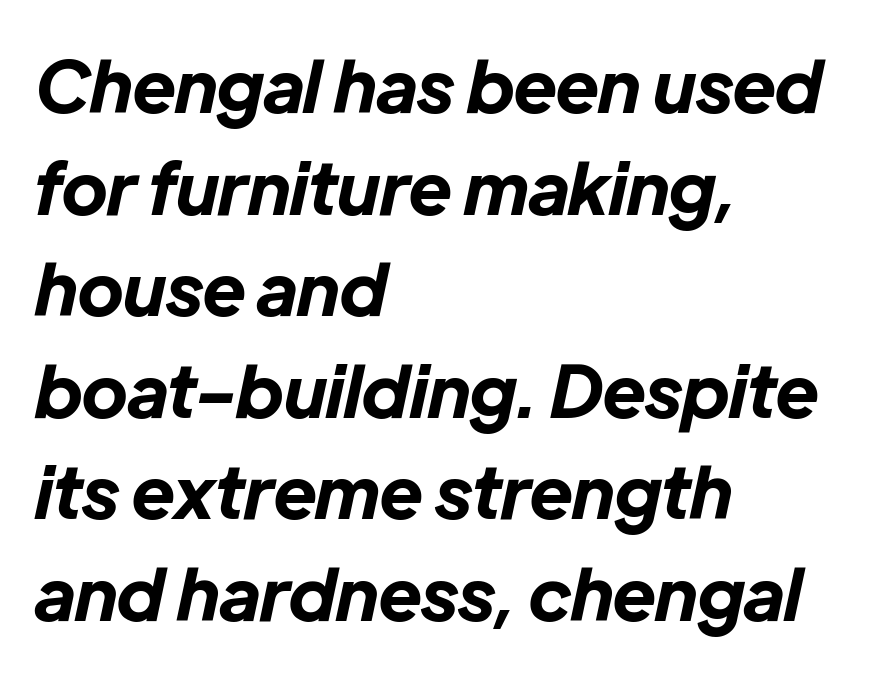
The horizontal fit of the characters is conventional and even. These lines sit exactly where default settings would place them. If you drew a ruler down the left edge, every line would touch it. The sample has been set heavy, in full bold.
